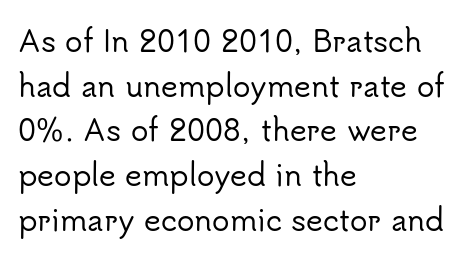
{"serif": "no", "italic": "no", "width": "normal", "stroke_contrast": "low", "x_height": "small", "monospaced": "no", "underline": "no", "align": "left", "line_spacing": "normal", "line_spacing_ratio": 1.54, "letter_spacing": "normal", "letter_spacing_em": 0.0, "glyph_px": 29}
